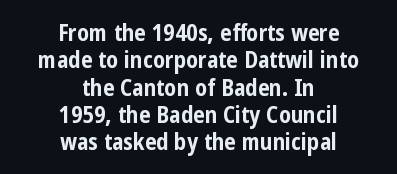
Here the glyphs are tracked normally, forming tight word shapes. Upright lettering throughout. The foot of each line stays bare and open. Does the copy run flush right? No — it is centered line by line. Every letter is thick-stroked: bold, no question.
